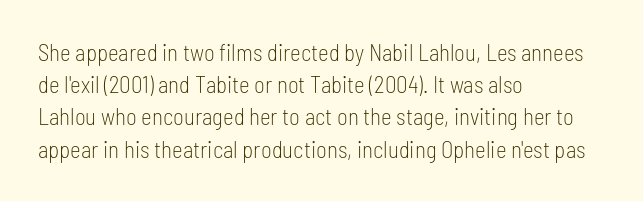
Q: Is the text bold? A: No.
Q: Is the text italic (slanted)? A: No, it is upright.
Q: Is the text underlined? A: No.
Q: How is the paragraph aligned? A: Left-aligned.
Q: Is the spacing between letters normal or unusually wide? A: Normal.
Q: Is the spacing between lines tight, normal or loose? A: Normal.
